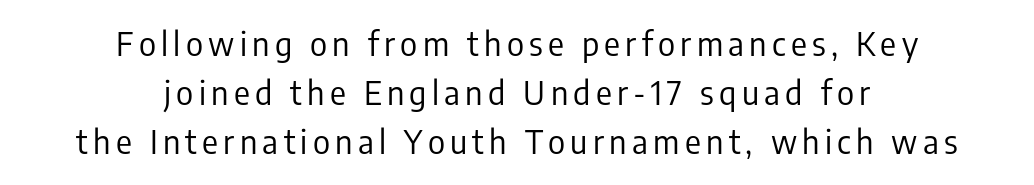
The image shows 33 px regular-weight, condensed sans-serif type, upright; set centered, normal line spacing (1.49x), not underlined; low stroke contrast and a medium x-height.
